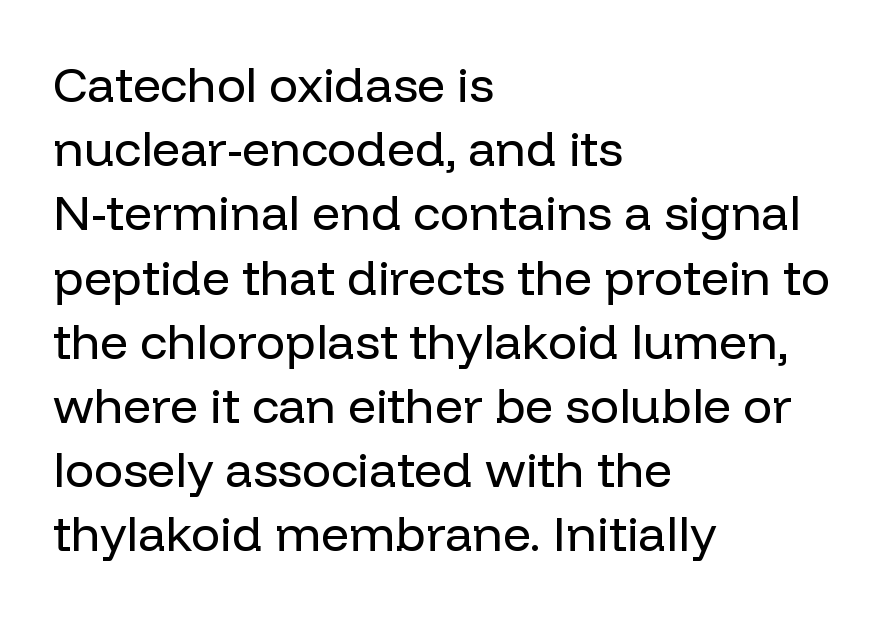
{"serif": "no", "italic": "no", "bold": "no", "weight": "regular", "width": "normal", "stroke_contrast": "low", "x_height": "medium", "monospaced": "no", "underline": "no", "align": "left", "line_spacing": "normal", "line_spacing_ratio": 1.31, "letter_spacing": "normal", "letter_spacing_em": 0.0, "glyph_px": 49}
